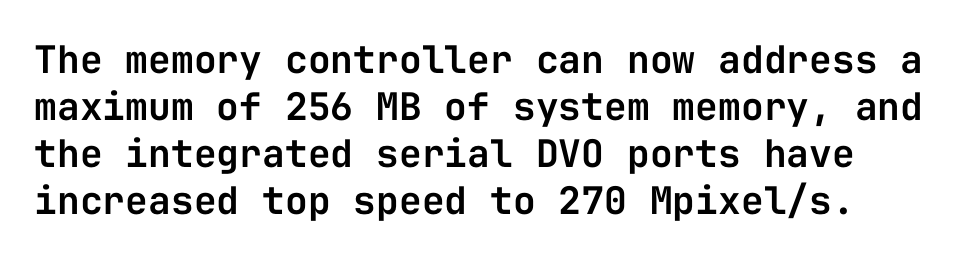
The image shows 38 px sans-serif type, upright, monospaced; set line spacing 1.24x, normal letter spacing, not underlined; low stroke contrast and a medium x-height.
